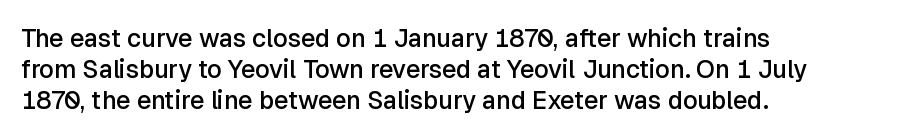
Q: Is the text bold? A: Semi-bold.
Q: Is the text italic (slanted)? A: No, it is upright.
Q: Is the text underlined? A: No.
Q: How is the paragraph aligned? A: Left-aligned.
Q: Is the spacing between letters normal or unusually wide? A: Normal.
Q: Is the spacing between lines tight, normal or loose? A: Normal.
